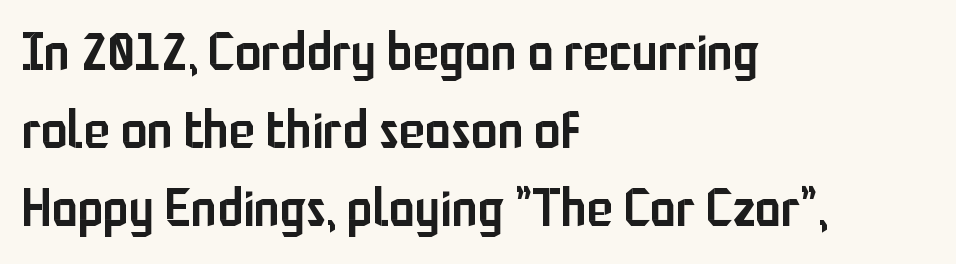
Q: Is the text bold? A: Semi-bold.
Q: Is the text italic (slanted)? A: No, it is upright.
Q: Is the typeface a serif or a sans-serif typeface? A: Sans-serif.
Q: Is the text underlined? A: No.
Q: How is the paragraph aligned? A: Left-aligned.
Q: Is the spacing between letters normal or unusually wide? A: Normal.
Q: Is the spacing between lines tight, normal or loose? A: Normal.
Q: Width (condensed, normal, or wide)? A: Condensed.
Q: Stroke contrast? A: Low.
Q: x-height? A: Medium.
Q: Monospaced? A: No.
